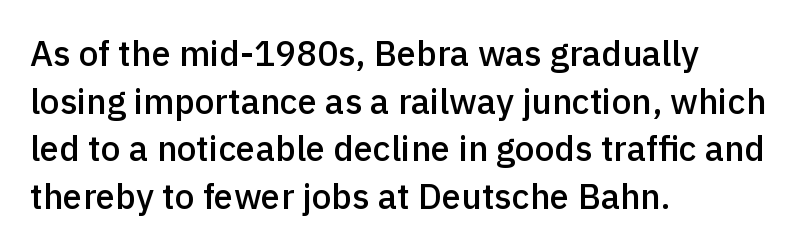
Q: Is the text bold? A: Semi-bold.
Q: Is the text italic (slanted)? A: No, it is upright.
Q: Is the typeface a serif or a sans-serif typeface? A: Sans-serif.
Q: Is the text underlined? A: No.
Q: How is the paragraph aligned? A: Left-aligned.
Q: Is the spacing between letters normal or unusually wide? A: Normal.
Q: Is the spacing between lines tight, normal or loose? A: Normal.
Q: Width (condensed, normal, or wide)? A: Normal.
Q: x-height? A: Medium.
Q: Monospaced? A: No.
